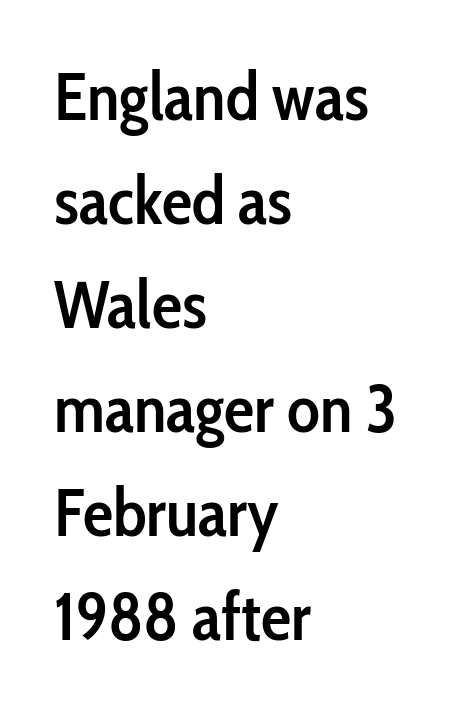
Q: Is the text bold? A: Semi-bold.
Q: Is the text italic (slanted)? A: No, it is upright.
Q: Is the typeface a serif or a sans-serif typeface? A: Sans-serif.
Q: Is the text underlined? A: No.
Q: How is the paragraph aligned? A: Left-aligned.
Q: Is the spacing between letters normal or unusually wide? A: Normal.
Q: Is the spacing between lines tight, normal or loose? A: Normal.
Q: Width (condensed, normal, or wide)? A: Condensed.
Q: Stroke contrast? A: Low.
Q: x-height? A: Medium.
Q: Monospaced? A: No.
